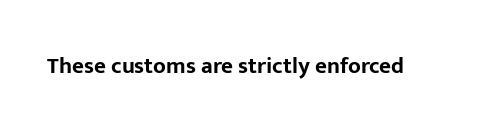
Notice how thick the strokes are: this is what a full bold looks like. In terms of letterspacing, this is plain default setting. The specimen omits any rule beneath the text block's lines. The lettering stays uniformly vertical, giving the passage a roman look.
